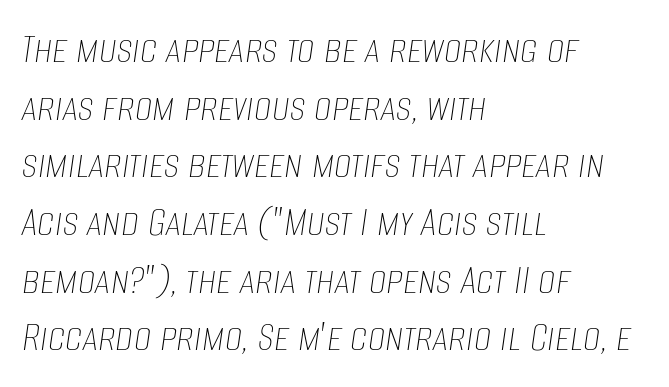
{"italic": "yes", "lean": "right", "slant_degrees": 8, "bold": "no", "weight": "thin", "width": "condensed", "stroke_contrast": "low", "x_height": "large", "monospaced": "no", "underline": "no", "align": "left", "line_spacing": "normal", "line_spacing_ratio": 1.31, "letter_spacing": "normal", "letter_spacing_em": 0.0, "glyph_px": 44}
